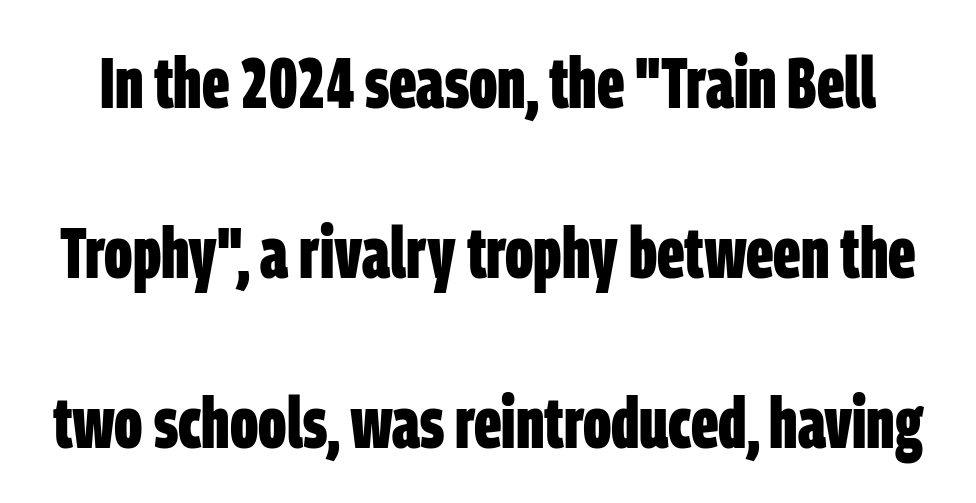
The image shows 72 px bold, condensed sans-serif type; set loose line spacing (2.36x), normal letter spacing, not underlined; low stroke contrast and a large x-height.
